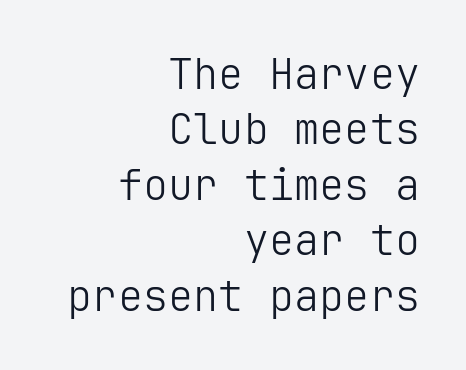
Q: Is the text bold? A: No.
Q: Is the text italic (slanted)? A: No, it is upright.
Q: Is the typeface a serif or a sans-serif typeface? A: Sans-serif.
Q: Is the text underlined? A: No.
Q: How is the paragraph aligned? A: Right-aligned.
Q: Is the spacing between letters normal or unusually wide? A: Normal.
Q: Is the spacing between lines tight, normal or loose? A: Normal.
Q: Width (condensed, normal, or wide)? A: Normal.
Q: Stroke contrast? A: Low.
Q: x-height? A: Medium.
